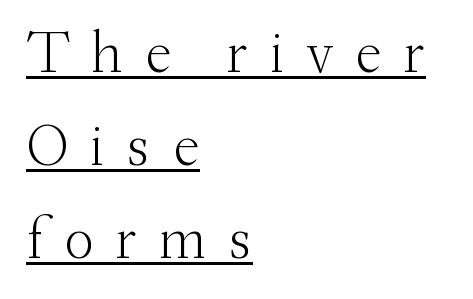
Successive baselines arrive at the customary interval. The paragraph shown leans on its left margin. The type is letterspaced generously, with wide tracking. I'd call this a serif setting — the letters wear small feet.
